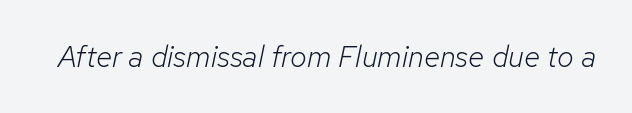
Varying glyph widths throughout — classic text-font behaviour. Summary of weight: not heavy and not bold. Designer's note — italics engaged. Bare-footed words on every line.
